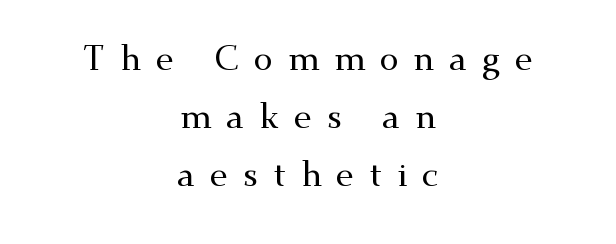
This rendering employs a face with finishing strokes, i.e., a serif. Character widths vary here, with narrow letters taking less room than wide ones. The letters are spread apart with noticeably loose tracking. The gap between lines stays unmarked. The lettering holds an erect, upright posture throughout. The lines are quadded center.
